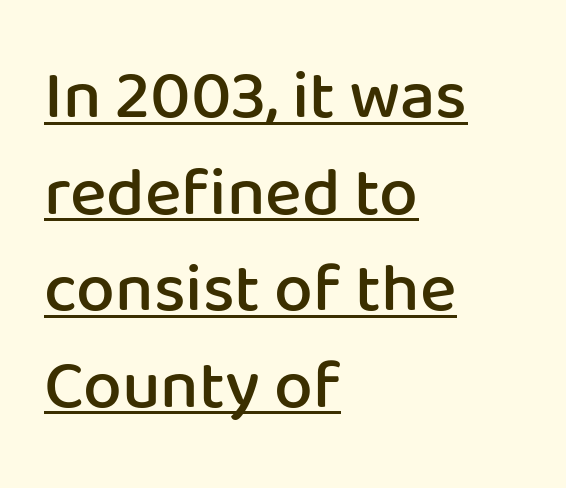
{"serif": "no", "italic": "no", "bold": "semi", "weight": "semibold", "width": "normal", "stroke_contrast": "low", "x_height": "medium", "monospaced": "no", "underline": "yes", "align": "left", "line_spacing": "normal", "line_spacing_ratio": 1.4, "letter_spacing": "normal", "letter_spacing_em": 0.0, "glyph_px": 69}
